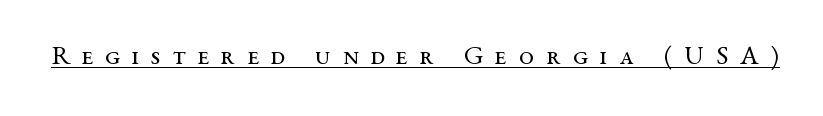
{"italic": "no", "bold": "no", "underline": "yes", "letter_spacing": "wide", "letter_spacing_em": 0.44, "glyph_px": 27}
